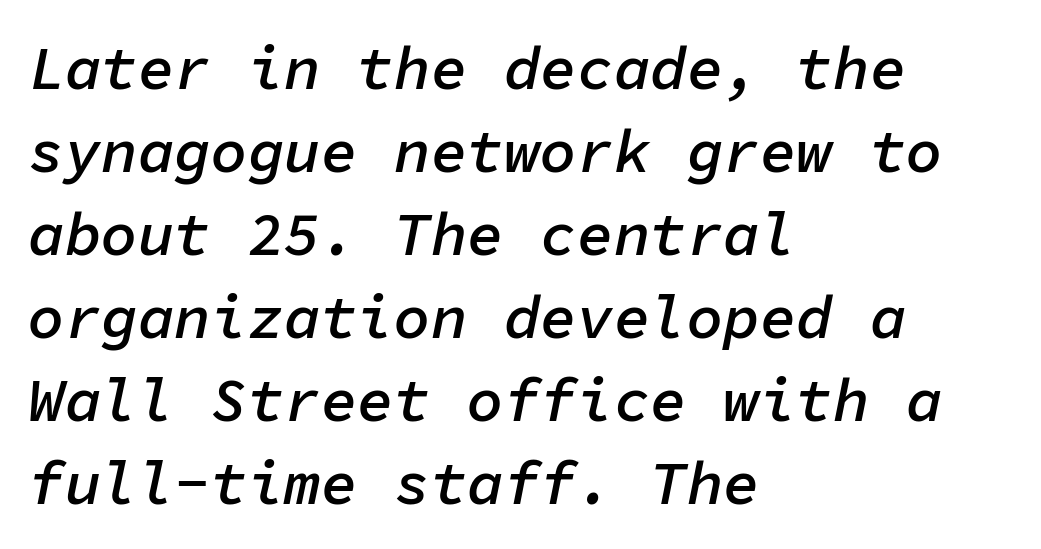
The image shows 61 px semibold type, italic (leaning right), monospaced; set left-aligned, normal line spacing (1.36x), normal letter spacing, not underlined; low stroke contrast and a medium x-height.
